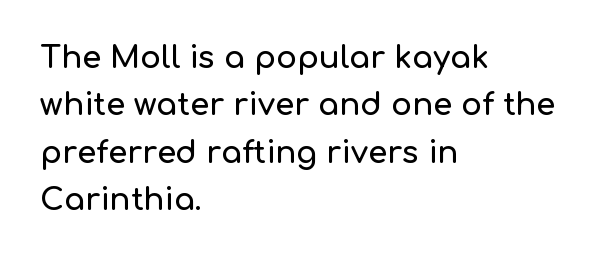
The image shows 31 px sans-serif type, upright; set left-aligned, normal line spacing (1.53x), normal letter spacing, not underlined; low stroke contrast and a medium x-height.
